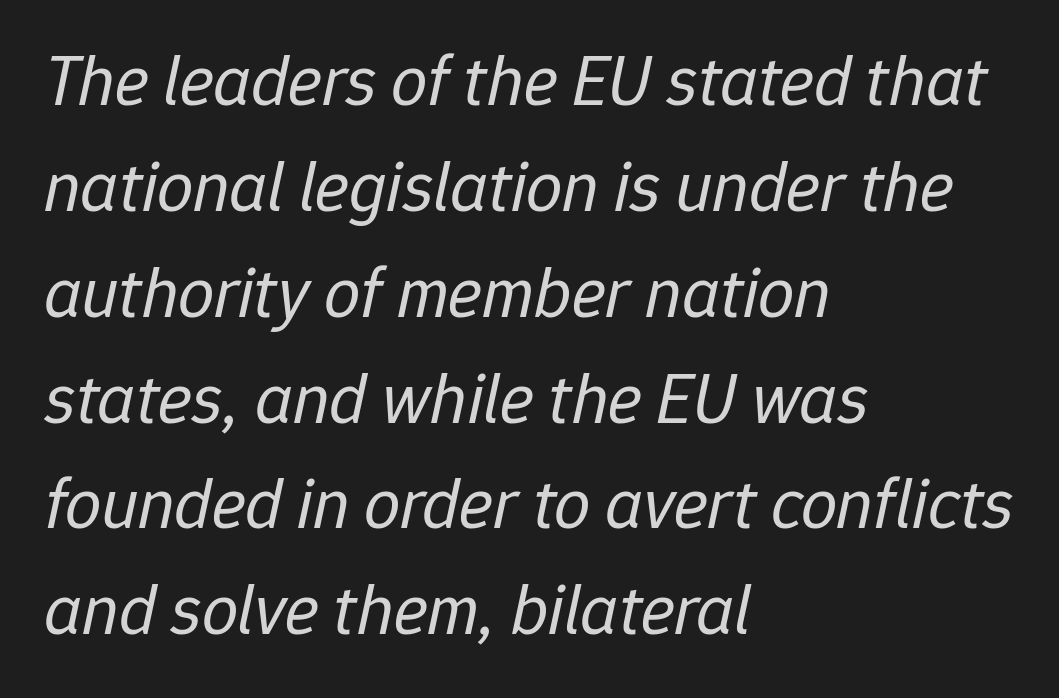
{"italic": "yes", "lean": "right", "slant_degrees": 12, "bold": "no", "weight": "regular", "width": "normal", "stroke_contrast": "low", "x_height": "medium", "monospaced": "no", "underline": "no", "align": "left", "line_spacing": "normal", "line_spacing_ratio": 1.47, "letter_spacing": "normal", "letter_spacing_em": 0.0, "glyph_px": 72}
